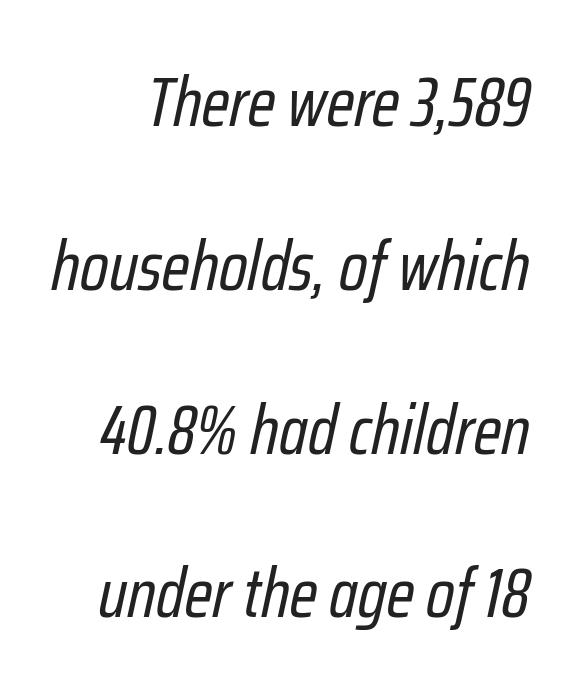
{"italic": "yes", "lean": "right", "slant_degrees": 12, "bold": "no", "weight": "regular", "width": "condensed", "stroke_contrast": "low", "x_height": "medium", "monospaced": "no", "underline": "no", "line_spacing": "loose", "line_spacing_ratio": 2.34, "letter_spacing": "normal", "letter_spacing_em": 0.0, "glyph_px": 70}
